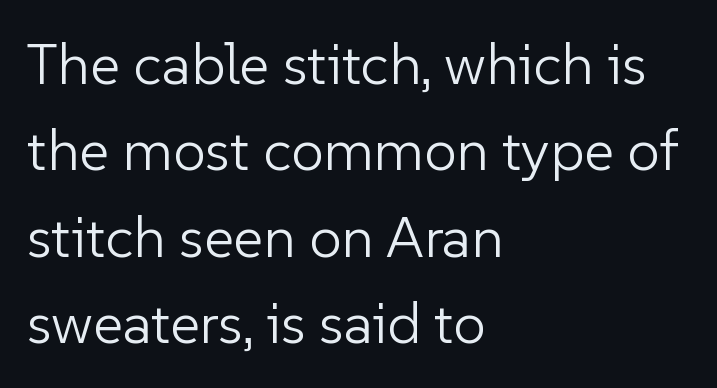
Q: Is the text bold? A: No.
Q: Is the text italic (slanted)? A: No, it is upright.
Q: Is the typeface a serif or a sans-serif typeface? A: Sans-serif.
Q: Is the text underlined? A: No.
Q: How is the paragraph aligned? A: Left-aligned.
Q: Is the spacing between letters normal or unusually wide? A: Normal.
Q: Is the spacing between lines tight, normal or loose? A: Normal.
Q: Width (condensed, normal, or wide)? A: Normal.
Q: Stroke contrast? A: Low.
Q: x-height? A: Medium.
Q: Monospaced? A: No.
